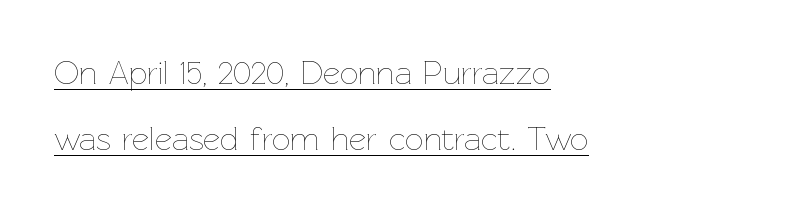
The image shows 33 px thin type, upright; set left-aligned, loose line spacing (2.0x), normal letter spacing, underlined; low stroke contrast and a medium x-height.
